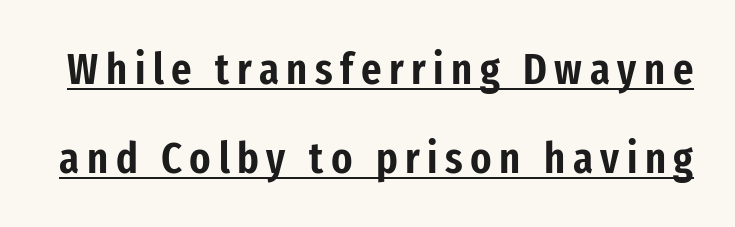
{"serif": "no", "italic": "no", "width": "condensed", "stroke_contrast": "low", "x_height": "medium", "monospaced": "no", "underline": "yes", "line_spacing": "loose", "line_spacing_ratio": 2.02, "glyph_px": 44}
